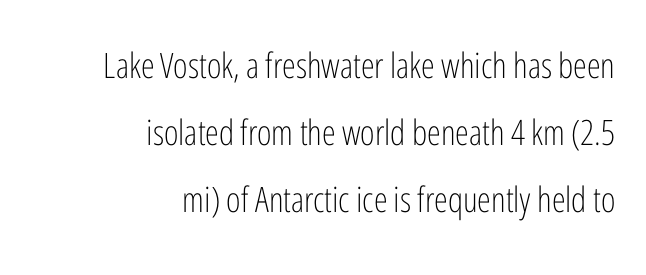
Q: Is the text bold? A: No.
Q: Is the text italic (slanted)? A: No, it is upright.
Q: Is the typeface a serif or a sans-serif typeface? A: Sans-serif.
Q: Is the text underlined? A: No.
Q: How is the paragraph aligned? A: Right-aligned.
Q: Is the spacing between letters normal or unusually wide? A: Normal.
Q: Is the spacing between lines tight, normal or loose? A: Loose.
Q: Width (condensed, normal, or wide)? A: Condensed.
Q: Stroke contrast? A: Low.
Q: x-height? A: Medium.
Q: Monospaced? A: No.
